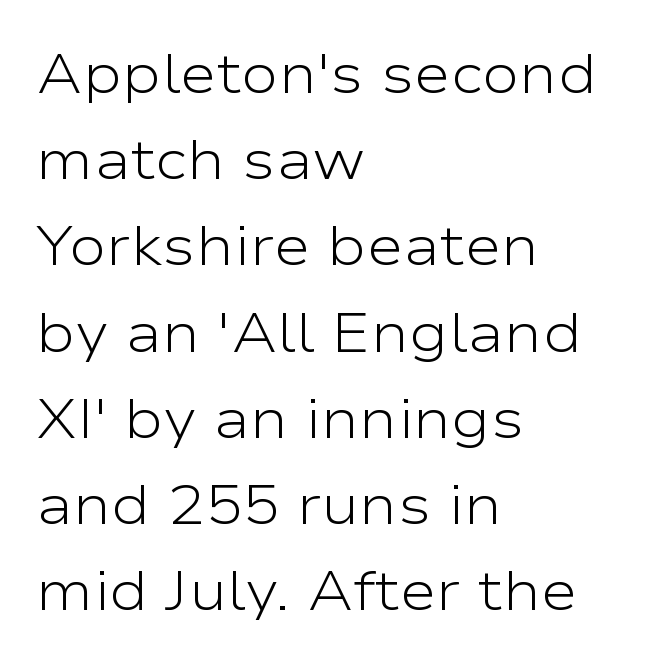
The image shows 56 px light, wide sans-serif type, upright; set left-aligned, normal line spacing (1.54x), normal letter spacing, not underlined; low stroke contrast and a medium x-height.
